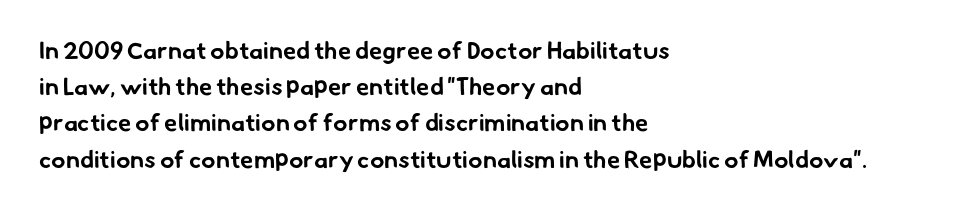
Q: Is the text bold? A: Yes.
Q: Is the text underlined? A: No.
Q: How is the paragraph aligned? A: Left-aligned.
Q: Is the spacing between letters normal or unusually wide? A: Normal.
Q: Is the spacing between lines tight, normal or loose? A: Normal.
